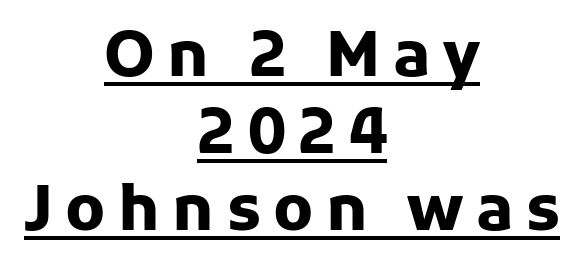
Q: Is the text bold? A: Yes.
Q: Is the text italic (slanted)? A: No, it is upright.
Q: Is the typeface a serif or a sans-serif typeface? A: Sans-serif.
Q: Is the text underlined? A: Yes.
Q: How is the paragraph aligned? A: Centered.
Q: Is the spacing between letters normal or unusually wide? A: Unusually wide.
Q: Width (condensed, normal, or wide)? A: Normal.
Q: Stroke contrast? A: Low.
Q: x-height? A: Medium.
Q: Monospaced? A: No.
